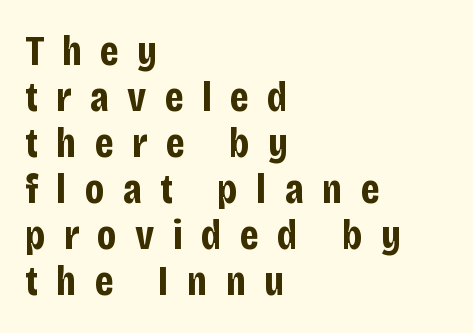
The image shows 43 px bold, condensed sans-serif type, upright; set left-aligned, tight line spacing (1.07x), unusually wide letter spacing (+0.42 em), not underlined; low stroke contrast and a large x-height.
